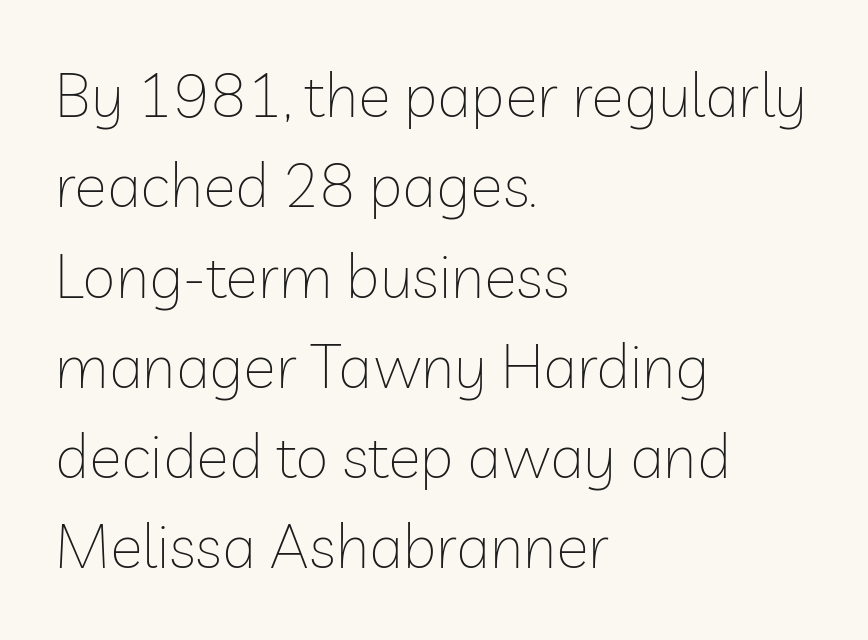
Q: Is the text bold? A: No.
Q: Is the text italic (slanted)? A: No, it is upright.
Q: Is the typeface a serif or a sans-serif typeface? A: Sans-serif.
Q: Is the text underlined? A: No.
Q: How is the paragraph aligned? A: Left-aligned.
Q: Is the spacing between letters normal or unusually wide? A: Normal.
Q: Is the spacing between lines tight, normal or loose? A: Normal.
Q: Width (condensed, normal, or wide)? A: Normal.
Q: Stroke contrast? A: Low.
Q: x-height? A: Medium.
Q: Monospaced? A: No.
